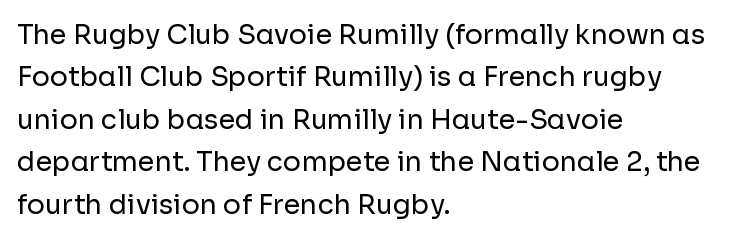
The image shows 27 px text type, upright; set left-aligned, normal line spacing (1.57x), normal letter spacing, not underlined.
